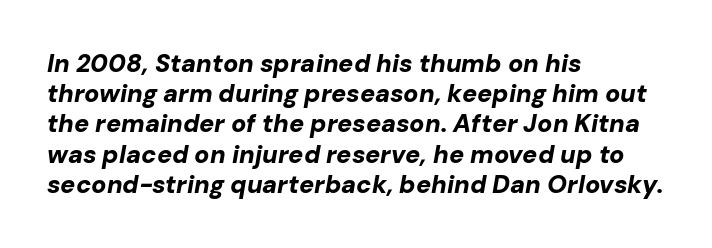
Chunky letters — that's bold for sure. Just letters on the line, the space beneath them empty. Is the letter spacing exaggerated? No — it looks like the ordinary default. Where is the straight margin? On the left.
